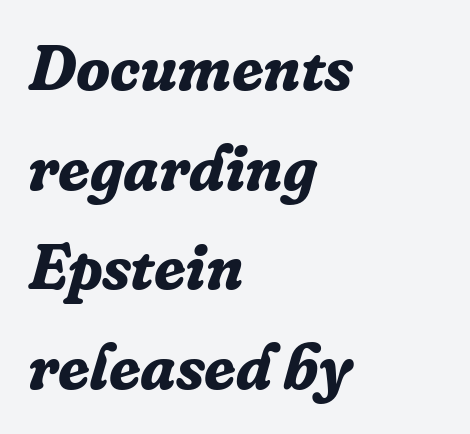
{"serif": "yes", "italic": "yes", "lean": "right", "slant_degrees": 16, "bold": "yes", "weight": "bold", "width": "normal", "stroke_contrast": "low", "x_height": "medium", "monospaced": "no", "underline": "no", "align": "left", "line_spacing": "normal", "line_spacing_ratio": 1.58, "letter_spacing": "normal", "letter_spacing_em": 0.0, "glyph_px": 63}
